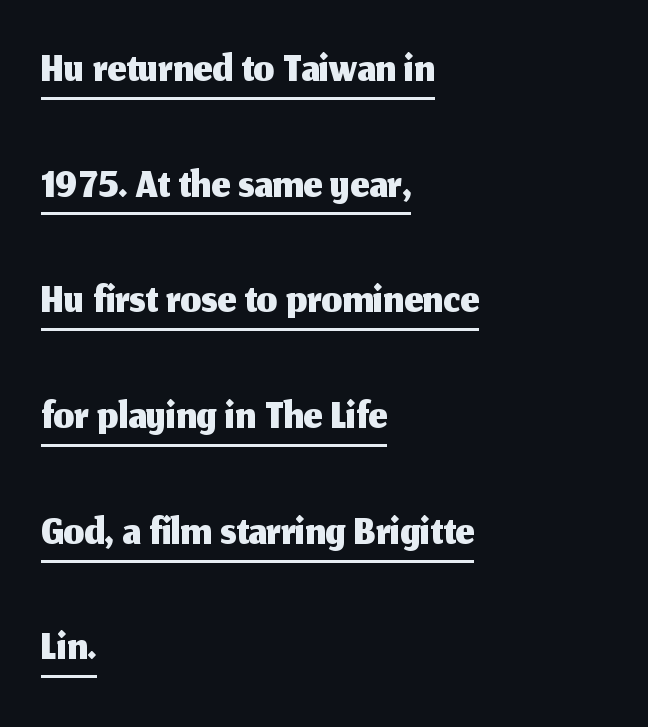
{"serif": "no", "italic": "no", "width": "normal", "stroke_contrast": "medium", "x_height": "medium", "monospaced": "no", "underline": "yes", "align": "left", "line_spacing_ratio": 1.78, "letter_spacing": "normal", "letter_spacing_em": 0.0, "glyph_px": 65}
